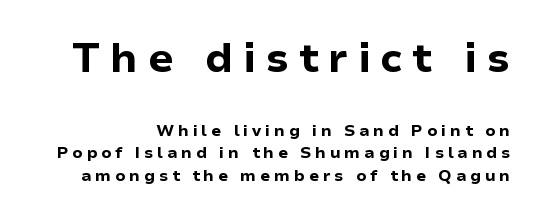
Descender tails drop into unmarked territory. The typography opts for an upright posture over an oblique one. The type family on display is of the sans-serif kind. Reading top to bottom, the characters get smaller at the block break. The line texture is sparse and dotted thanks to wide tracking.
